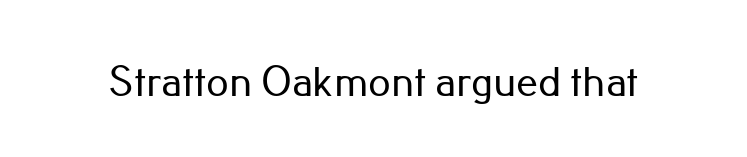
{"serif": "no", "italic": "no", "width": "normal", "stroke_contrast": "low", "x_height": "small", "monospaced": "no", "underline": "no", "letter_spacing": "normal", "letter_spacing_em": 0.0, "glyph_px": 44}
